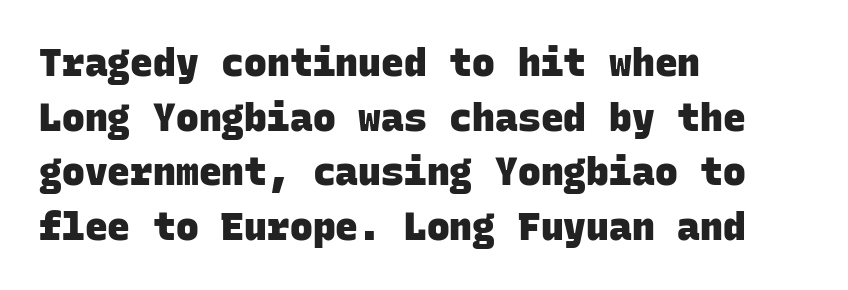
Is this a fixed-width face? Yes — each glyph sits in an identical cell. Is the block centered? No — it sits flush against the left margin. Summary of weight: heavy, a full bold. In terms of leading, this rendering sits right in the middle.
